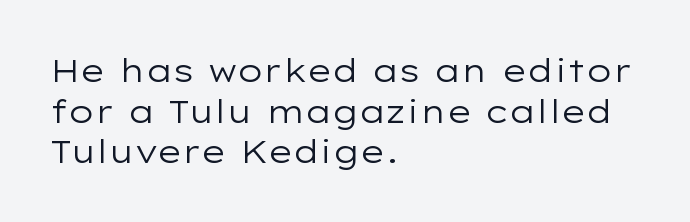
{"serif": "no", "italic": "no", "bold": "no", "weight": "regular", "width": "wide", "stroke_contrast": "low", "x_height": "medium", "monospaced": "no", "underline": "no", "align": "left", "line_spacing": "normal", "line_spacing_ratio": 1.27, "letter_spacing": "normal", "letter_spacing_em": 0.0, "glyph_px": 32}
